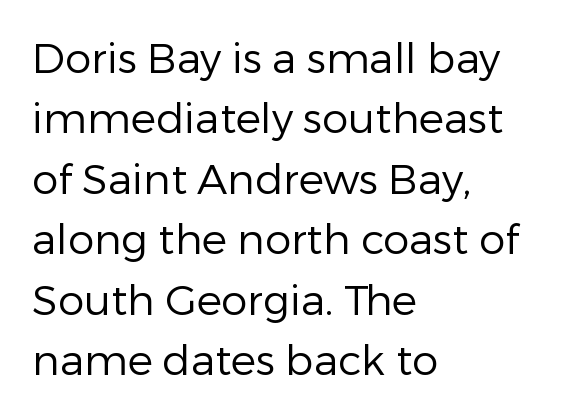
{"serif": "no", "italic": "no", "bold": "no", "weight": "regular", "width": "normal", "stroke_contrast": "low", "x_height": "medium", "monospaced": "no", "underline": "no", "align": "left", "line_spacing": "normal", "line_spacing_ratio": 1.44, "letter_spacing": "normal", "letter_spacing_em": 0.0, "glyph_px": 42}
